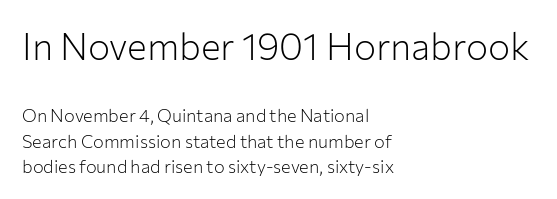
{"serif": "no", "italic": "no", "bold": "no", "weight": "light", "width": "normal", "stroke_contrast": "low", "x_height": "medium", "monospaced": "no", "underline": "no", "align": "left", "line_spacing": "normal", "line_spacing_ratio": 1.4, "letter_spacing": "normal", "letter_spacing_em": 0.0, "larger_block": "first", "size_ratio": 2.06, "glyph_px": 37}
